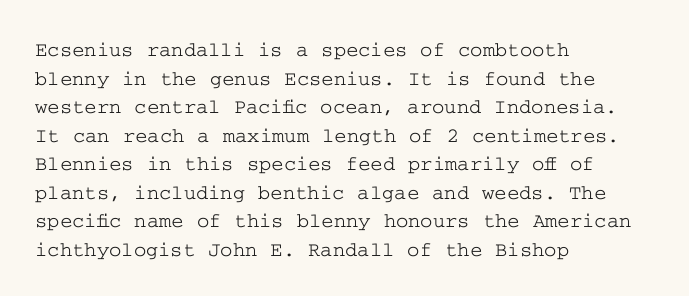
The rendering keeps characters at their native spacing. Does the lettering tilt? It doesn't — this is upright. Descender tails drop into unmarked territory. The lines sit at an ordinary, default distance from one another. One-word summary of the alignment: left.
